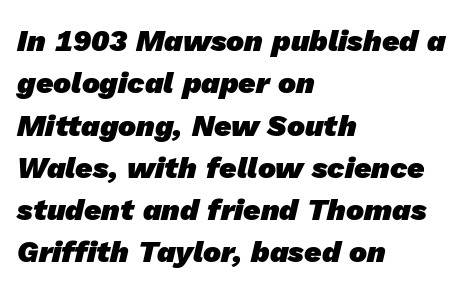
Q: Is the text bold? A: Yes.
Q: Is the typeface a serif or a sans-serif typeface? A: Sans-serif.
Q: Is the text underlined? A: No.
Q: How is the paragraph aligned? A: Left-aligned.
Q: Is the spacing between letters normal or unusually wide? A: Normal.
Q: Is the spacing between lines tight, normal or loose? A: Normal.
Q: Width (condensed, normal, or wide)? A: Normal.
Q: Stroke contrast? A: Low.
Q: x-height? A: Medium.
Q: Monospaced? A: No.
